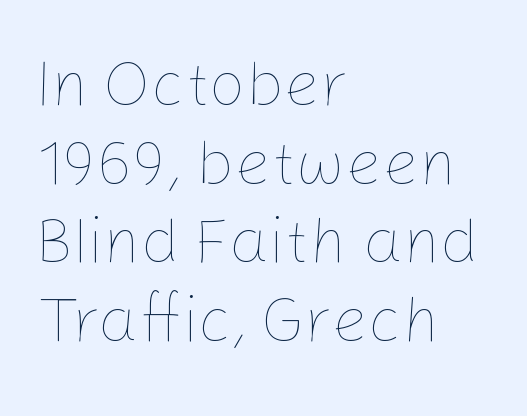
{"italic": "no", "bold": "no", "weight": "thin", "width": "normal", "stroke_contrast": "low", "x_height": "medium", "monospaced": "no", "underline": "no", "align": "left", "line_spacing_ratio": 1.23, "letter_spacing": "normal", "letter_spacing_em": 0.0, "glyph_px": 64}
